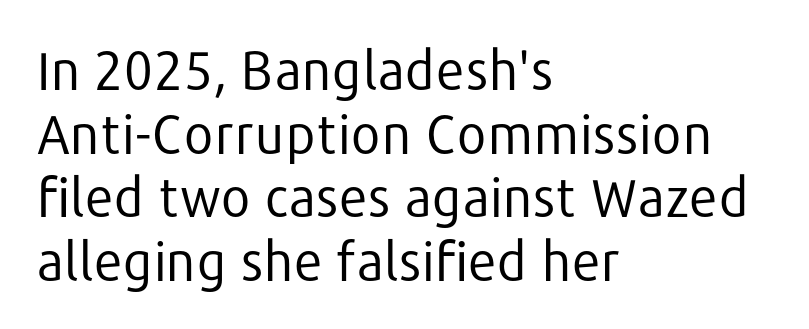
Short and long lines alike share a common starting point at left. The strokes carry an ordinary text weight at most. This rendering features lettering with no underline. These lines were composed using upright roman letters. Short note: letters normally spaced.
